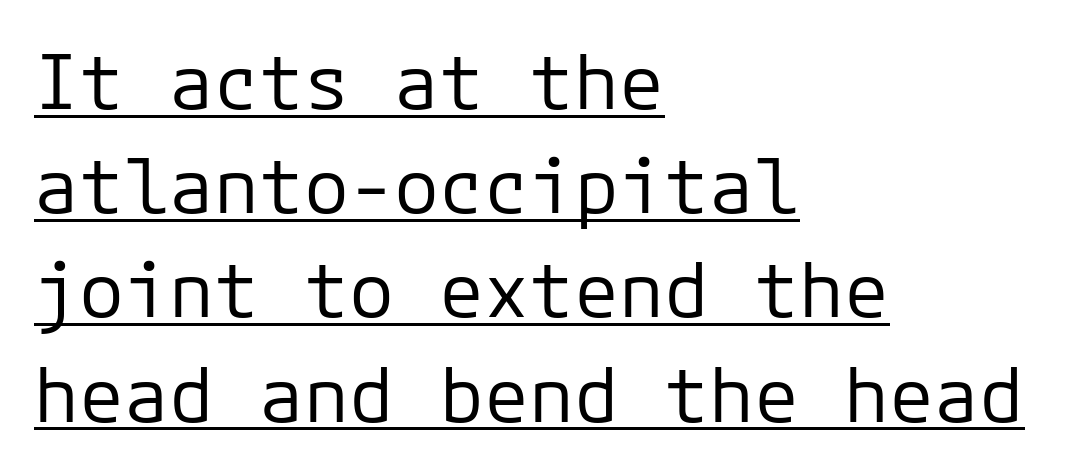
The image shows 75 px regular-weight sans-serif type, upright, monospaced; set left-aligned, normal line spacing (1.39x), normal letter spacing, underlined; low stroke contrast and a medium x-height.
